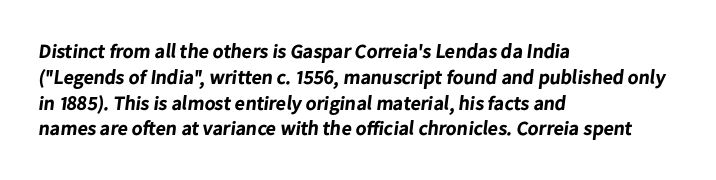
Q: Is the text bold? A: Yes.
Q: Is the text underlined? A: No.
Q: How is the paragraph aligned? A: Left-aligned.
Q: Is the spacing between letters normal or unusually wide? A: Normal.
Q: Is the spacing between lines tight, normal or loose? A: Normal.
